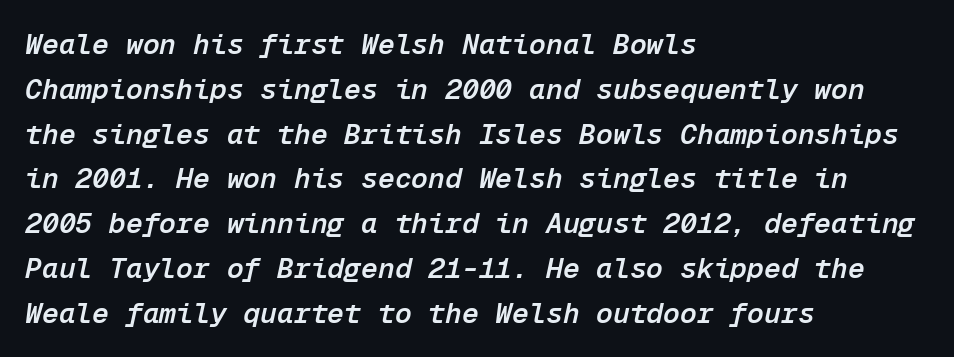
{"italic": "yes", "lean": "right", "slant_degrees": 12, "bold": "semi", "weight": "semibold", "width": "normal", "stroke_contrast": "low", "x_height": "medium", "monospaced": "yes", "underline": "no", "align": "left", "line_spacing": "normal", "line_spacing_ratio": 1.6, "letter_spacing": "normal", "letter_spacing_em": 0.0, "glyph_px": 28}
